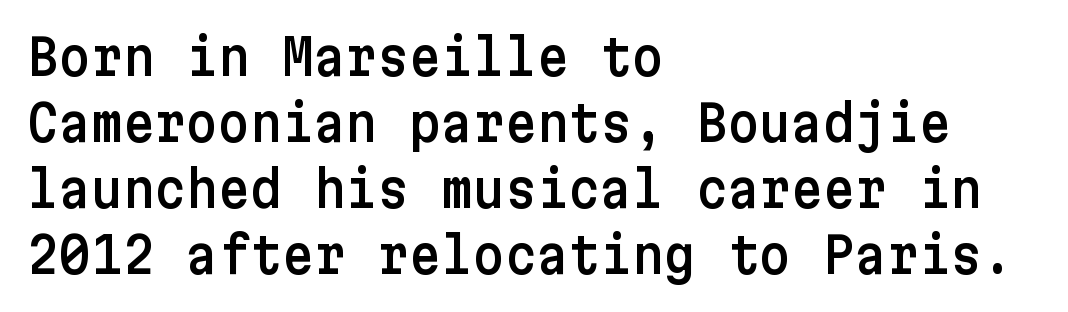
{"serif": "no", "italic": "no", "width": "normal", "stroke_contrast": "low", "x_height": "medium", "underline": "no", "align": "left", "line_spacing": "normal", "line_spacing_ratio": 1.35, "letter_spacing": "normal", "letter_spacing_em": 0.0, "glyph_px": 49}
